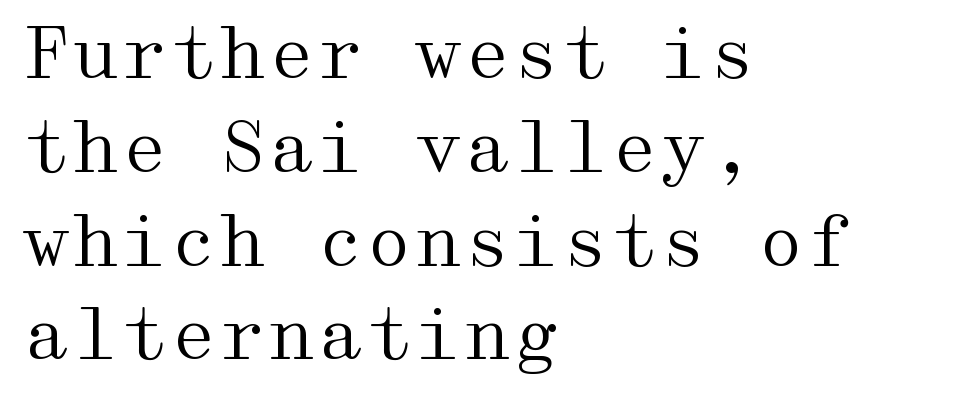
The image shows 70 px regular-weight, wide serif type, upright; set left-aligned, normal line spacing (1.34x), normal letter spacing, not underlined; medium stroke contrast and a medium x-height.
